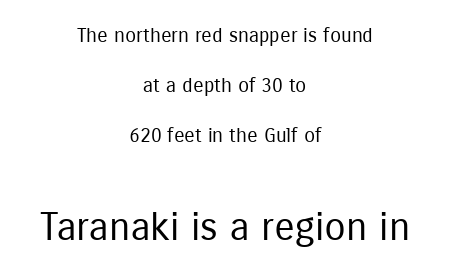
You could not count columns in this text — the font is proportionally spaced. The line-height multiplier appears high, well above default. Reading down the block, each line starts at a different indent, mirrored at its end. Which chunk is bigger? The second one — the bottom block dwarfs the top. Descender tails drop into unmarked territory. If you drew a line through each stem, it would be perfectly vertical.
